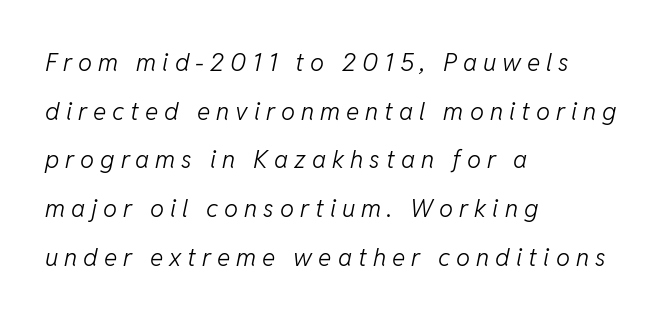
The image shows 25 px text type, italic (leaning right); set left-aligned, loose line spacing (1.95x), unusually wide letter spacing (+0.24 em), not underlined.
